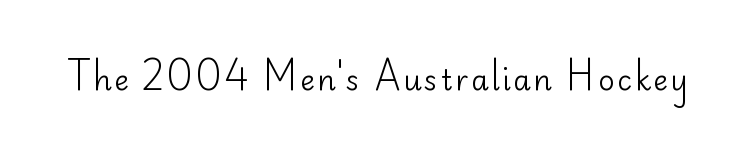
The image shows 28 px regular-weight sans-serif type, upright; set not underlined; low stroke contrast and a small x-height.
